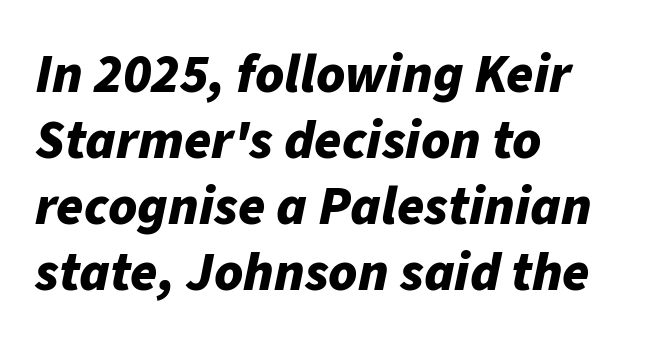
{"italic": "yes", "lean": "right", "slant_degrees": 11, "bold": "yes", "weight": "bold", "width": "normal", "stroke_contrast": "low", "x_height": "medium", "monospaced": "no", "underline": "no", "align": "left", "line_spacing_ratio": 1.2, "letter_spacing": "normal", "letter_spacing_em": 0.0, "glyph_px": 55}
